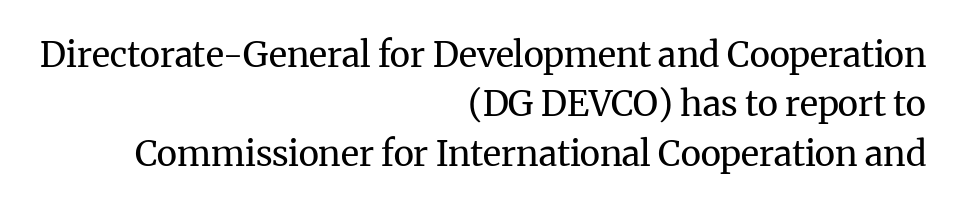
Q: Is the text bold? A: No.
Q: Is the text italic (slanted)? A: No, it is upright.
Q: Is the typeface a serif or a sans-serif typeface? A: Serif.
Q: Is the text underlined? A: No.
Q: How is the paragraph aligned? A: Right-aligned.
Q: Is the spacing between letters normal or unusually wide? A: Normal.
Q: Is the spacing between lines tight, normal or loose? A: Normal.
Q: Width (condensed, normal, or wide)? A: Normal.
Q: Stroke contrast? A: Medium.
Q: x-height? A: Medium.
Q: Monospaced? A: No.
